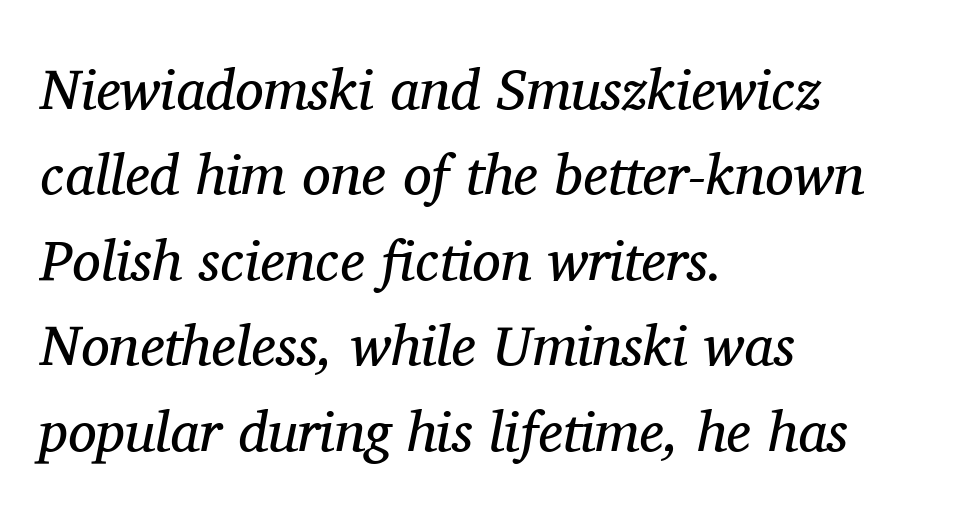
Q: Is the text bold? A: No.
Q: Is the text italic (slanted)? A: Yes, it leans right by about 11 degrees.
Q: Is the typeface a serif or a sans-serif typeface? A: Serif.
Q: Is the text underlined? A: No.
Q: How is the paragraph aligned? A: Left-aligned.
Q: Is the spacing between letters normal or unusually wide? A: Normal.
Q: Is the spacing between lines tight, normal or loose? A: Normal.
Q: Width (condensed, normal, or wide)? A: Normal.
Q: Stroke contrast? A: Medium.
Q: x-height? A: Medium.
Q: Monospaced? A: No.
